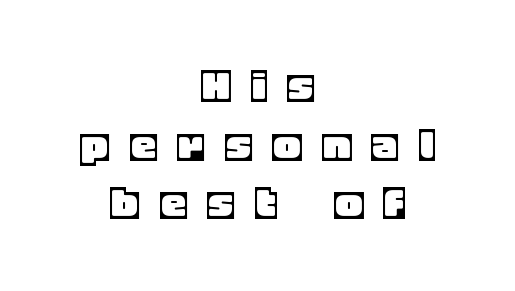
Whoever set this chose condensed vertical rhythm over breathing room. Compared with typical body copy, the letter spacing here is much looser. Where is the straight margin? There isn't one; the lines are centered. Descender tails drop into unmarked territory. These lines were composed using upright roman letters.
